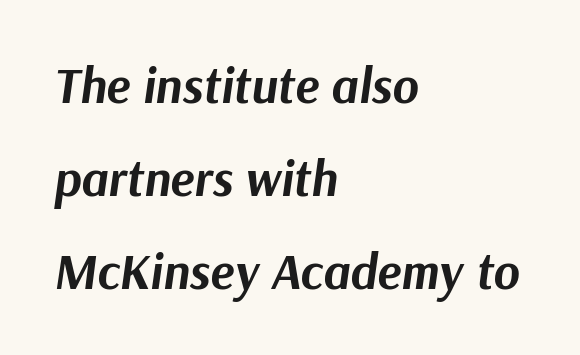
The image shows 50 px bold type, italic (leaning right); set left-aligned, line spacing 1.86x, normal letter spacing, not underlined; medium stroke contrast and a medium x-height.
